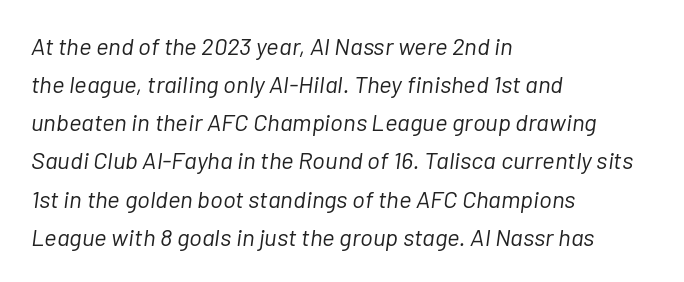
The image shows 24 px text type, italic (leaning right); set left-aligned, normal line spacing (1.59x), normal letter spacing, not underlined.
